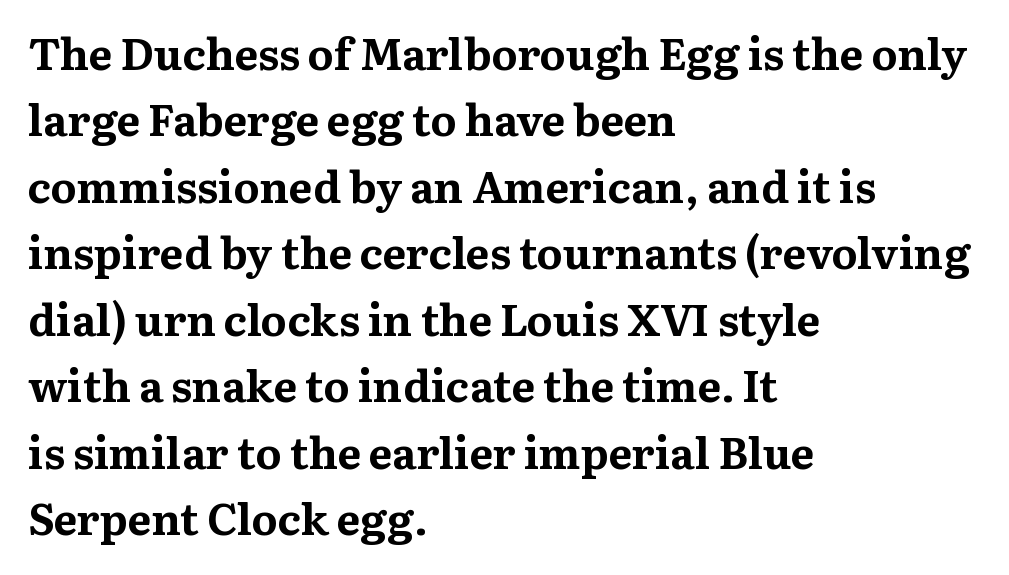
Q: Is the text bold? A: Yes.
Q: Is the text italic (slanted)? A: No, it is upright.
Q: Is the typeface a serif or a sans-serif typeface? A: Serif.
Q: Is the text underlined? A: No.
Q: How is the paragraph aligned? A: Left-aligned.
Q: Is the spacing between letters normal or unusually wide? A: Normal.
Q: Is the spacing between lines tight, normal or loose? A: Normal.
Q: Width (condensed, normal, or wide)? A: Normal.
Q: Stroke contrast? A: Medium.
Q: x-height? A: Medium.
Q: Monospaced? A: No.
